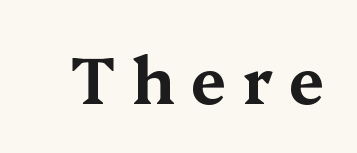
{"serif": "yes", "italic": "no", "width": "wide", "stroke_contrast": "medium", "x_height": "medium", "monospaced": "no", "underline": "no", "letter_spacing": "wide", "letter_spacing_em": 0.25, "glyph_px": 64}
